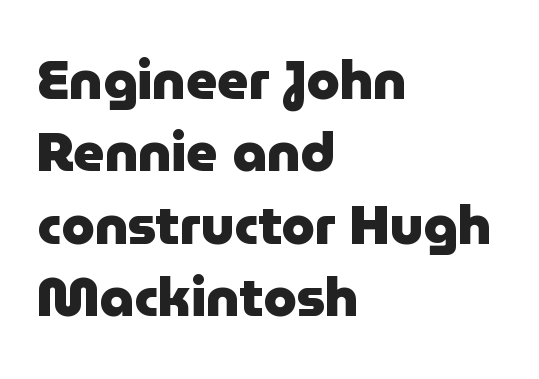
Clear beneath every line of the passage. Default kerning and tracking; the words read as compact shapes. Looks like regular typesetting: each glyph gets only the width it needs. You can tell from the bare stems that sans-serif type was used.
